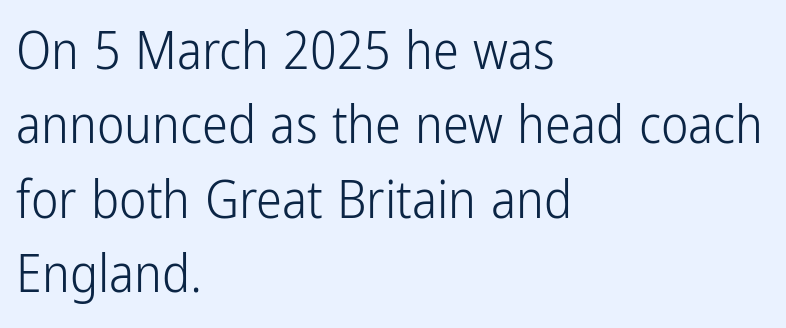
The image shows 52 px light, condensed sans-serif type, upright; set left-aligned, normal line spacing (1.43x), normal letter spacing, not underlined; low stroke contrast and a medium x-height.
